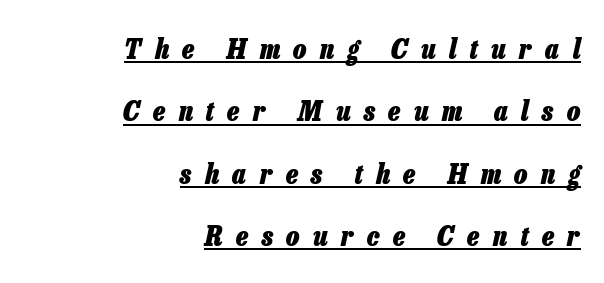
Each letter keeps its own natural width here, so spacing adapts to shape. The vertical gap from one line to the next is large. Every word sits above its own underline. The face used here has the dense, thick strokes of a bold. When letters slant like this, we call the style italic. Inter-character spacing is expanded well beyond the font's built-in metrics.
